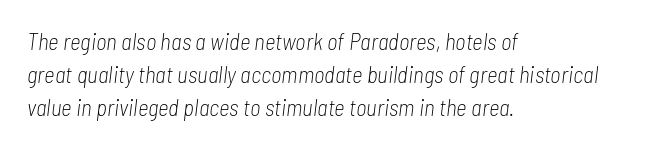
The image shows 23 px text type, italic (leaning right); set left-aligned, normal line spacing (1.43x), normal letter spacing, not underlined.
